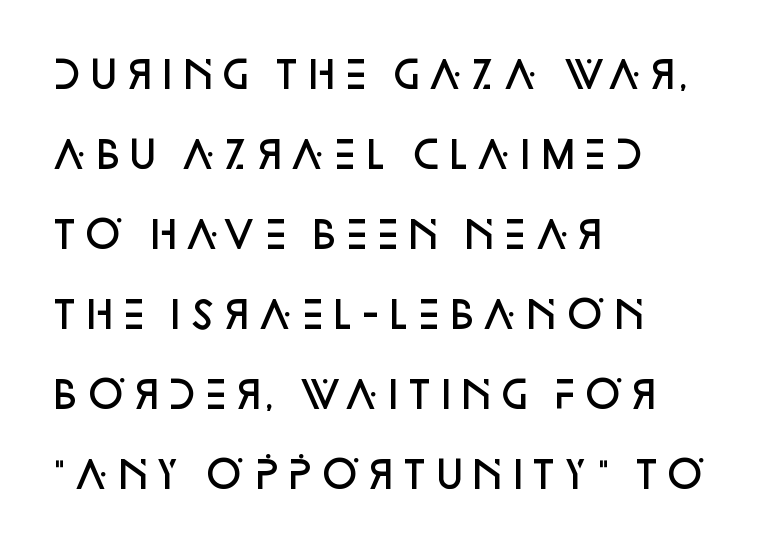
The image shows 37 px semibold sans-serif type, upright; set left-aligned, loose line spacing (2.16x), normal letter spacing, not underlined; low stroke contrast and a large x-height.
